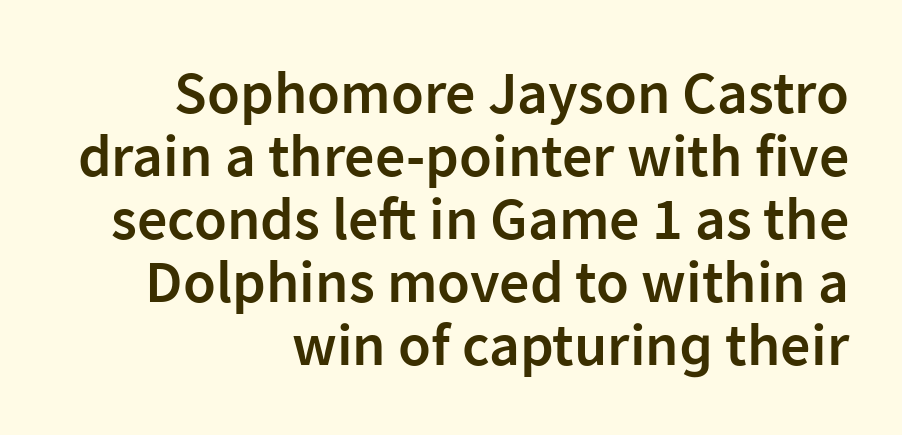
Upright lettering throughout. The glyphs have the mass of a demibold cut, below bold. Nothing unusual about the tracking: characters are spaced as the font intends. The typeface chosen for these lines omits serifs.
